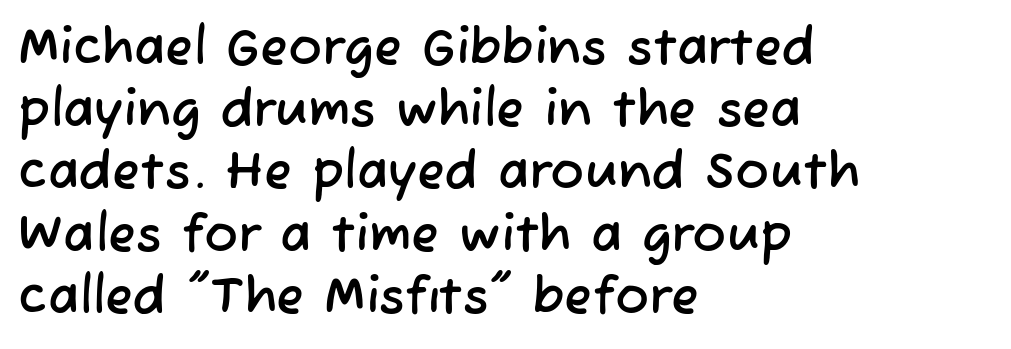
{"serif": "no", "width": "normal", "stroke_contrast": "low", "x_height": "medium", "monospaced": "no", "underline": "no", "align": "left", "line_spacing_ratio": 1.22, "letter_spacing": "normal", "letter_spacing_em": 0.0, "glyph_px": 51}
